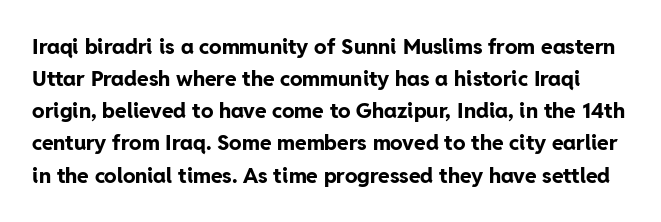
{"italic": "no", "bold": "yes", "underline": "no", "line_spacing": "normal", "line_spacing_ratio": 1.53, "letter_spacing": "normal", "letter_spacing_em": 0.0, "glyph_px": 21}
